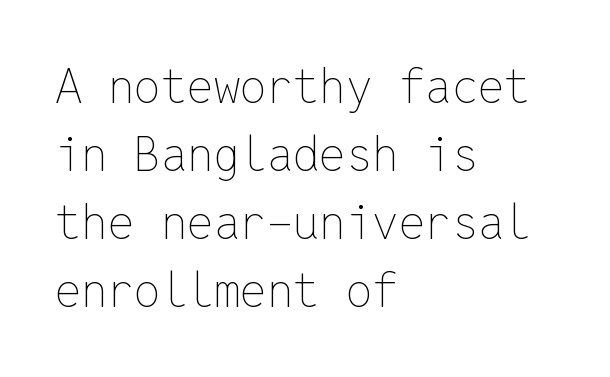
The letters stand straight up with perfectly vertical stems. Regarding leading, the lines here are spaced in the standard way. Compared with typical body copy, the letter spacing here is the same. The weight tops out at a normal text grade.
